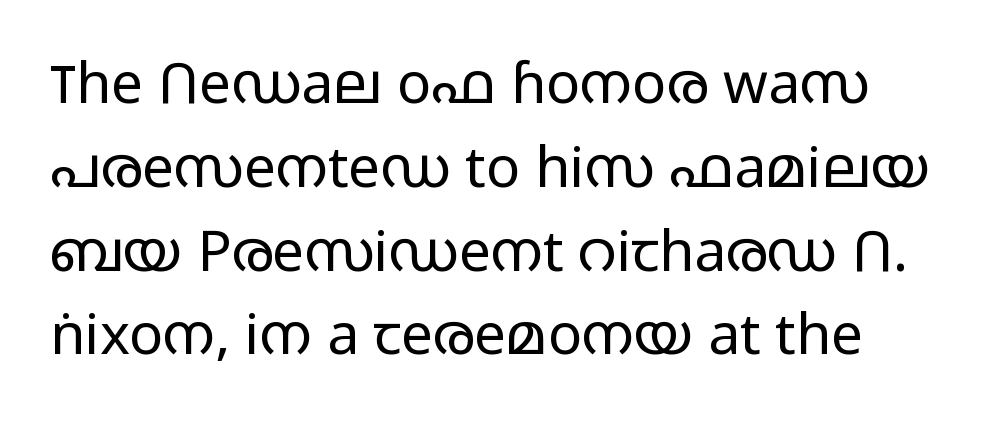
{"serif": "no", "italic": "no", "bold": "no", "weight": "light", "width": "wide", "stroke_contrast": "low", "x_height": "medium", "monospaced": "no", "underline": "no", "align": "left", "line_spacing": "normal", "line_spacing_ratio": 1.47, "letter_spacing": "normal", "letter_spacing_em": 0.0, "glyph_px": 57}
